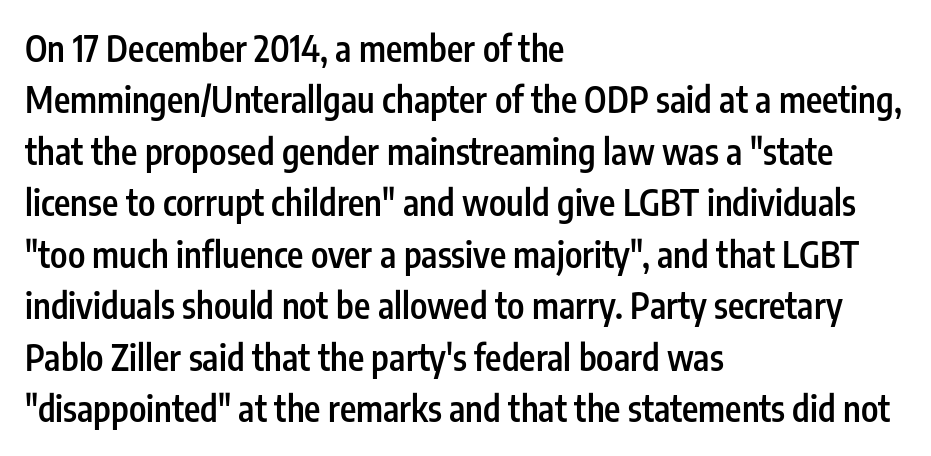
The image shows 35 px semibold, condensed sans-serif type, upright; set left-aligned, normal line spacing (1.47x), normal letter spacing, not underlined; low stroke contrast and a medium x-height.
